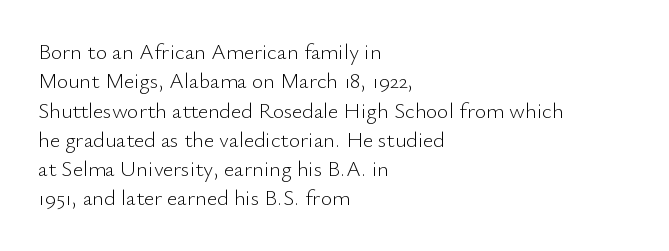
The image shows 22 px text type, upright; set left-aligned, normal line spacing (1.33x), normal letter spacing, not underlined.
